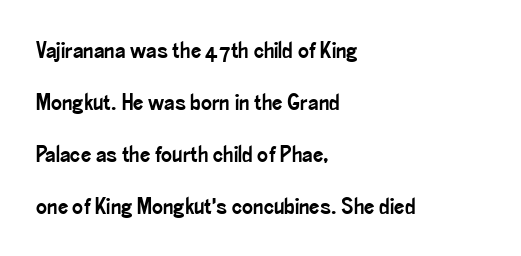
{"italic": "no", "underline": "no", "align": "left", "line_spacing": "loose", "line_spacing_ratio": 2.26, "letter_spacing": "normal", "letter_spacing_em": 0.0, "glyph_px": 23}
